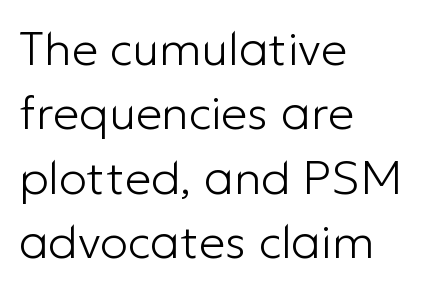
The image shows 47 px light sans-serif type, upright; set left-aligned, normal line spacing (1.37x), normal letter spacing, not underlined; low stroke contrast and a medium x-height.
